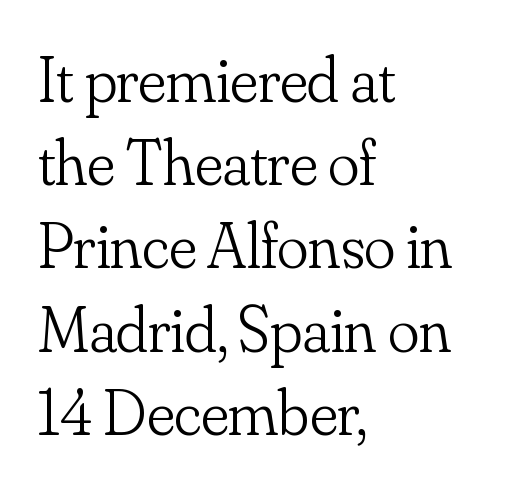
{"serif": "yes", "italic": "no", "bold": "no", "weight": "light", "width": "normal", "stroke_contrast": "low", "x_height": "small", "monospaced": "no", "underline": "no", "align": "left", "line_spacing": "normal", "line_spacing_ratio": 1.28, "letter_spacing": "normal", "letter_spacing_em": 0.0, "glyph_px": 65}
